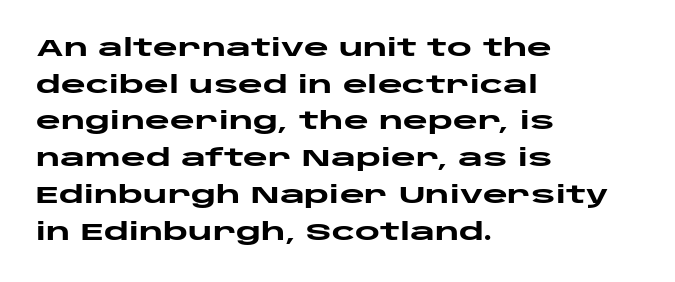
Q: Is the text bold? A: Yes.
Q: Is the text italic (slanted)? A: No, it is upright.
Q: Is the text underlined? A: No.
Q: How is the paragraph aligned? A: Left-aligned.
Q: Is the spacing between letters normal or unusually wide? A: Normal.
Q: Is the spacing between lines tight, normal or loose? A: Normal.
